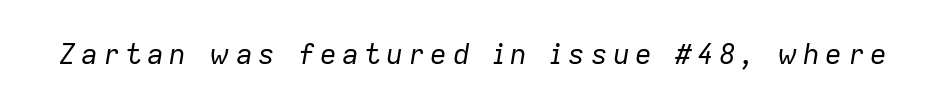
The image shows 28 px regular-weight type, italic (leaning right); set not underlined; low stroke contrast and a medium x-height.
